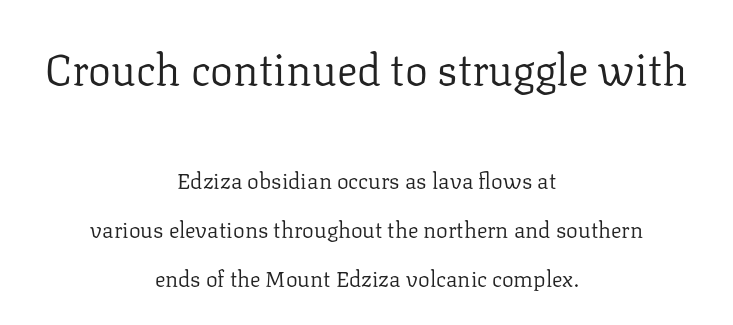
No extra tracking has been applied to these lines. Regarding serifs, this sample has them. One-word summary of the alignment: center. Size contrast runs from large at the top to small at the bottom. Ordinary non-slanted type is in use. Baseline-to-baseline distance is far greater than the letter height.
